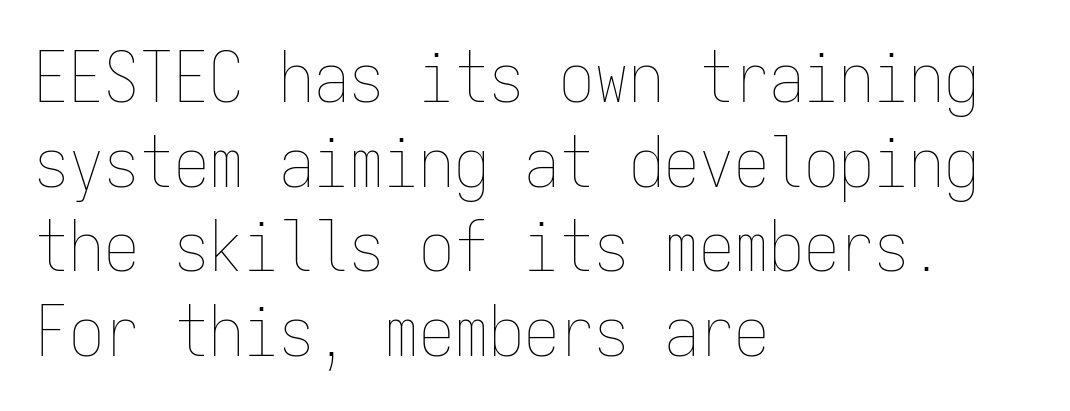
The image shows 70 px thin, condensed type, upright, monospaced; set left-aligned, line spacing 1.21x, normal letter spacing, not underlined; low stroke contrast and a medium x-height.
